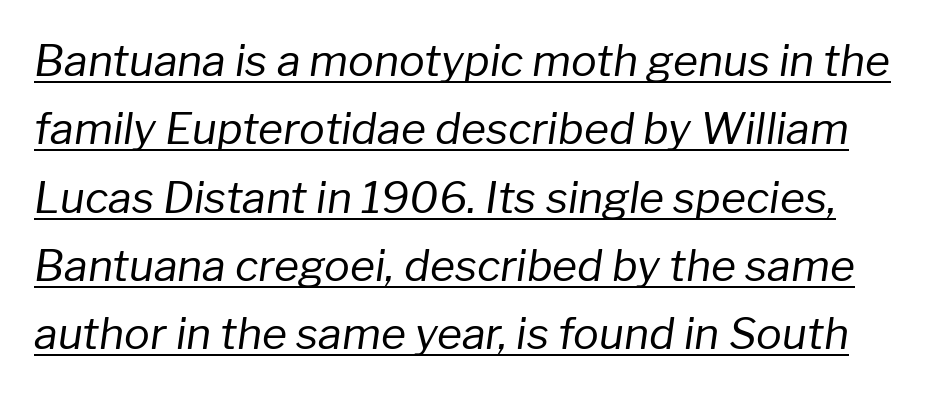
Italic? Definitely — the glyphs are oblique. Every word sits above its own underline. The face used here is proportionally spaced, like ordinary book or web type. Reading down the column, the eye jumps a familiar distance to each next line.
